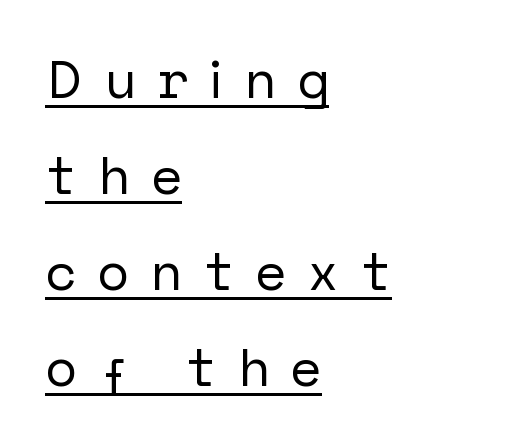
{"serif": "no", "italic": "no", "width": "normal", "stroke_contrast": "low", "x_height": "medium", "underline": "yes", "align": "left", "line_spacing_ratio": 1.81, "letter_spacing": "wide", "letter_spacing_em": 0.4, "glyph_px": 53}
